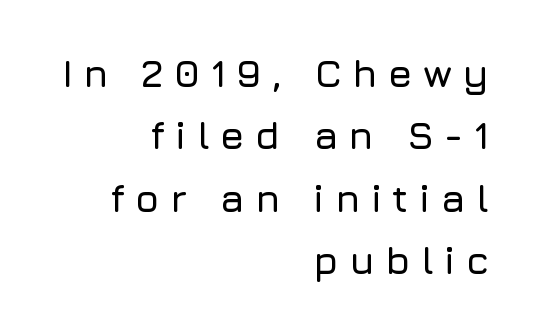
Q: Is the text italic (slanted)? A: No, it is upright.
Q: Is the typeface a serif or a sans-serif typeface? A: Sans-serif.
Q: Is the text underlined? A: No.
Q: How is the paragraph aligned? A: Right-aligned.
Q: Is the spacing between letters normal or unusually wide? A: Unusually wide.
Q: Is the spacing between lines tight, normal or loose? A: Normal.
Q: Width (condensed, normal, or wide)? A: Normal.
Q: Stroke contrast? A: Low.
Q: x-height? A: Medium.
Q: Monospaced? A: No.
